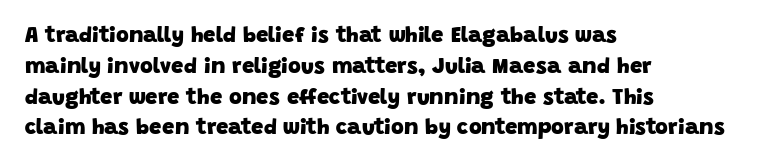
The image shows 22 px bold type; set left-aligned, normal line spacing (1.4x), normal letter spacing, not underlined.
